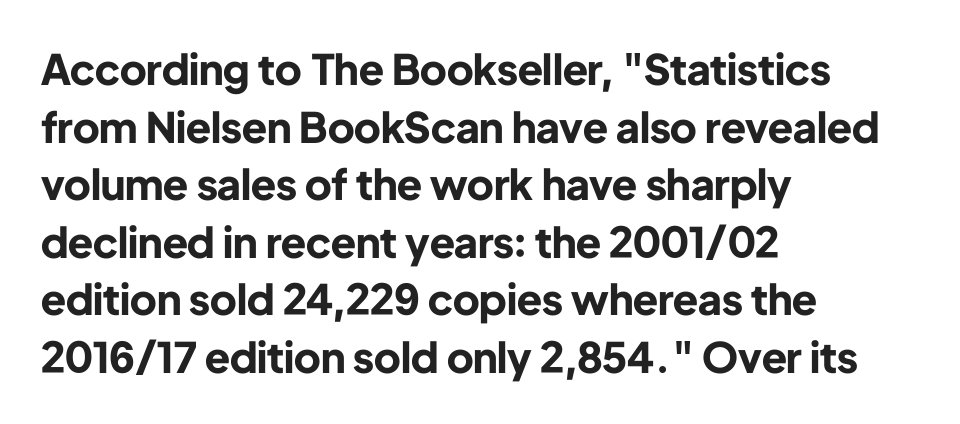
A typesetter would call this leading conventional body-copy spacing. The letters sit at their default tracking, neither squeezed nor spread. The designer went with a sans here, leaving each stem footless. The passage shown is emphatically bold. Every stem runs plumb, perpendicular to the baseline. Decoration check: the copy has no underline.
